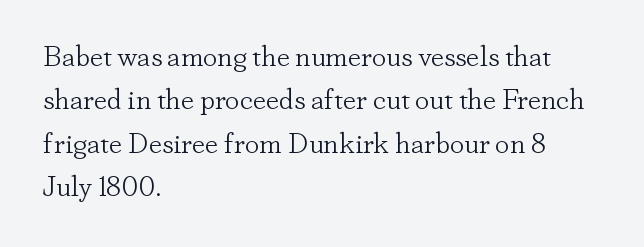
Letterform terminals end in serifs throughout the passage. The setting favours the left margin, as ordinary paragraphs usually do. Tracking here is standard; glyphs follow each other at the usual distance. Posture: straight, roman, zero tilt. The space between consecutive lines is moderate. This sample has the flowing, uneven cadence of proportional lettering.
